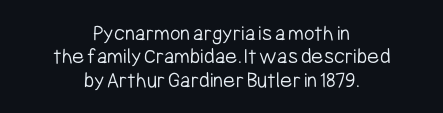
The image shows 23 px text type, upright; set centered, tight line spacing (1.02x), normal letter spacing, not underlined.
